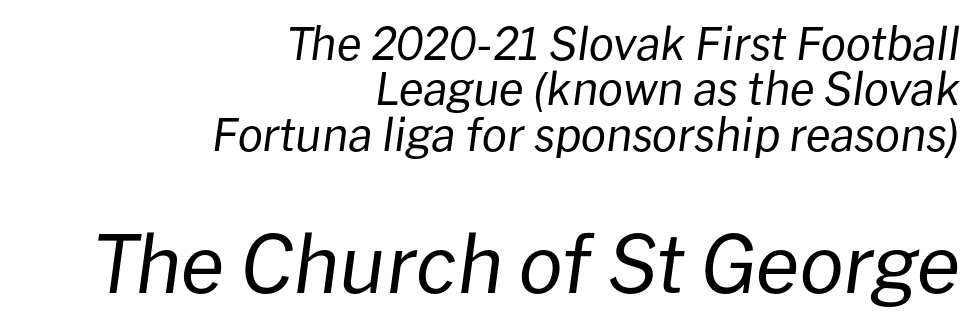
Q: Is the text bold? A: No.
Q: Is the text italic (slanted)? A: Yes, it leans right by about 8 degrees.
Q: Is the text underlined? A: No.
Q: How is the paragraph aligned? A: Right-aligned.
Q: Is the spacing between letters normal or unusually wide? A: Normal.
Q: Is the spacing between lines tight, normal or loose? A: Tight.
Q: Which block of text is set in a larger size, the first (top) or the second (bottom)? A: The second (bottom) one.
Q: Width (condensed, normal, or wide)? A: Normal.
Q: Stroke contrast? A: Low.
Q: x-height? A: Medium.
Q: Monospaced? A: No.
